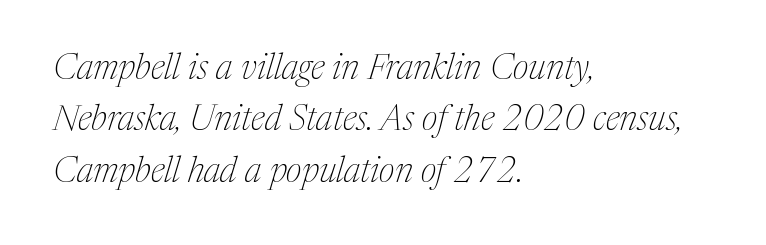
The image shows 35 px thin serif type, italic (leaning right); set left-aligned, normal line spacing (1.47x), normal letter spacing, not underlined; medium stroke contrast and a medium x-height.
